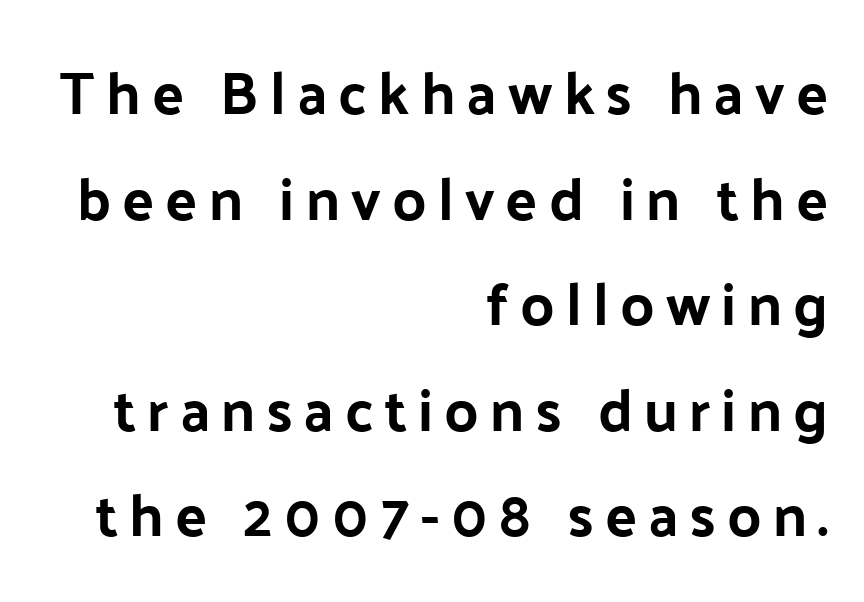
Q: Is the text italic (slanted)? A: No, it is upright.
Q: Is the typeface a serif or a sans-serif typeface? A: Sans-serif.
Q: Is the text underlined? A: No.
Q: How is the paragraph aligned? A: Right-aligned.
Q: Width (condensed, normal, or wide)? A: Normal.
Q: Stroke contrast? A: Low.
Q: x-height? A: Medium.
Q: Monospaced? A: No.
